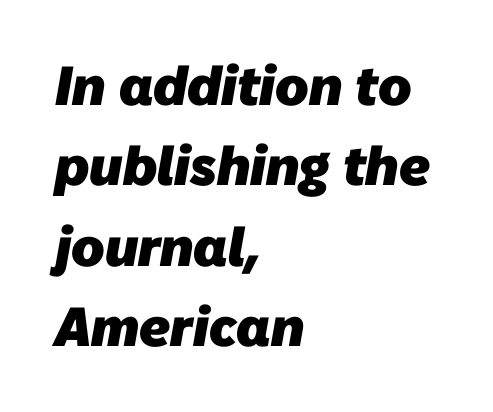
The image shows 55 px heavy sans-serif type; set left-aligned, normal line spacing (1.46x), normal letter spacing, not underlined; low stroke contrast and a medium x-height.
